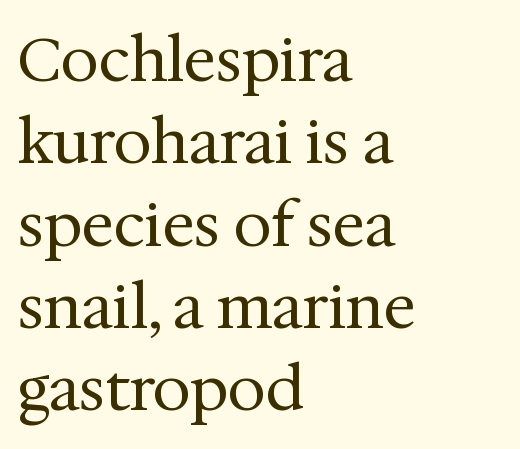
The image shows 61 px regular-weight serif type, upright; set left-aligned, normal line spacing (1.35x), normal letter spacing, not underlined; medium stroke contrast and a medium x-height.
